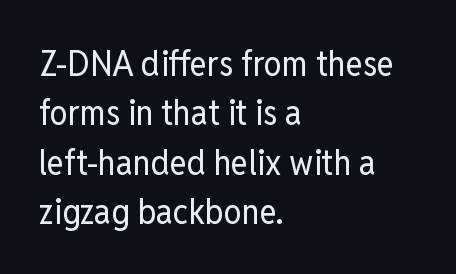
Q: Is the text bold? A: No.
Q: Is the text italic (slanted)? A: No, it is upright.
Q: Is the typeface a serif or a sans-serif typeface? A: Sans-serif.
Q: Is the text underlined? A: No.
Q: How is the paragraph aligned? A: Left-aligned.
Q: Is the spacing between letters normal or unusually wide? A: Normal.
Q: Is the spacing between lines tight, normal or loose? A: Normal.
Q: Width (condensed, normal, or wide)? A: Condensed.
Q: Stroke contrast? A: Low.
Q: x-height? A: Medium.
Q: Monospaced? A: No.
